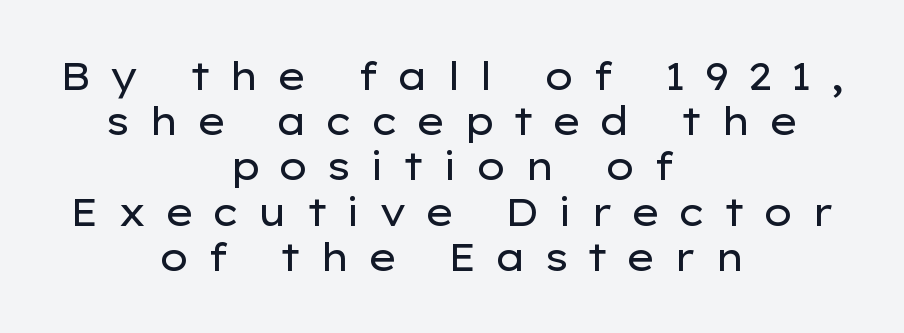
Q: Is the text bold? A: No.
Q: Is the text italic (slanted)? A: No, it is upright.
Q: Is the typeface a serif or a sans-serif typeface? A: Sans-serif.
Q: Is the text underlined? A: No.
Q: How is the paragraph aligned? A: Centered.
Q: Is the spacing between letters normal or unusually wide? A: Unusually wide.
Q: Width (condensed, normal, or wide)? A: Wide.
Q: Stroke contrast? A: Low.
Q: x-height? A: Medium.
Q: Monospaced? A: No.
